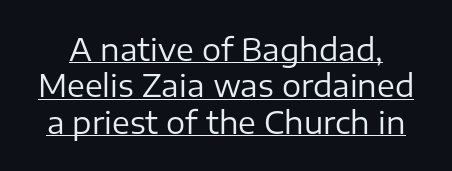
{"serif": "no", "italic": "no", "bold": "no", "weight": "regular", "width": "normal", "stroke_contrast": "low", "x_height": "medium", "monospaced": "no", "underline": "yes", "line_spacing_ratio": 1.21, "letter_spacing": "normal", "letter_spacing_em": 0.0, "glyph_px": 30}
